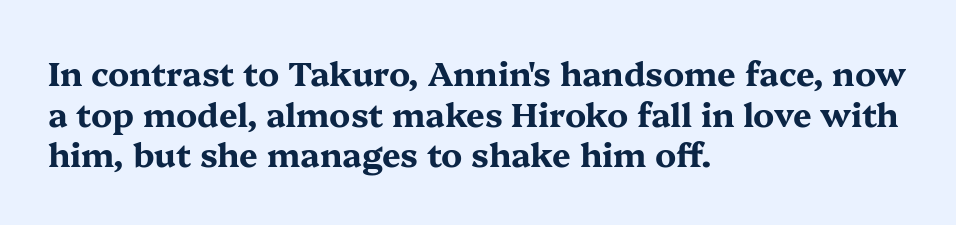
Designer's note — italics off, roman on. The typesetter chose a ragged-right arrangement here. Here the designer chose a conventional face with non-uniform glyph widths. The face used here is seriffed, in the tradition of book romans. In terms of letterspacing, this is plain default setting. A bare baseline throughout the passage.
